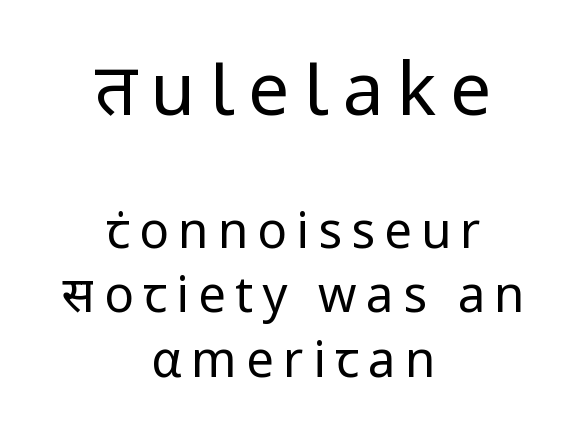
The image shows 73 px regular-weight sans-serif type, upright; set centered, normal line spacing (1.32x), not underlined; the first (top) block is 1.49x larger; low stroke contrast and a medium x-height.
